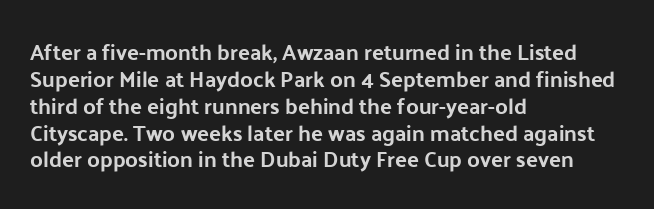
Is the block centered? No — it sits flush against the left margin. Beneath every word, the page is bare. What stands out about the letter spacing? Nothing — it is the standard amount. The lettering stays uniformly vertical, giving the passage a roman look.
